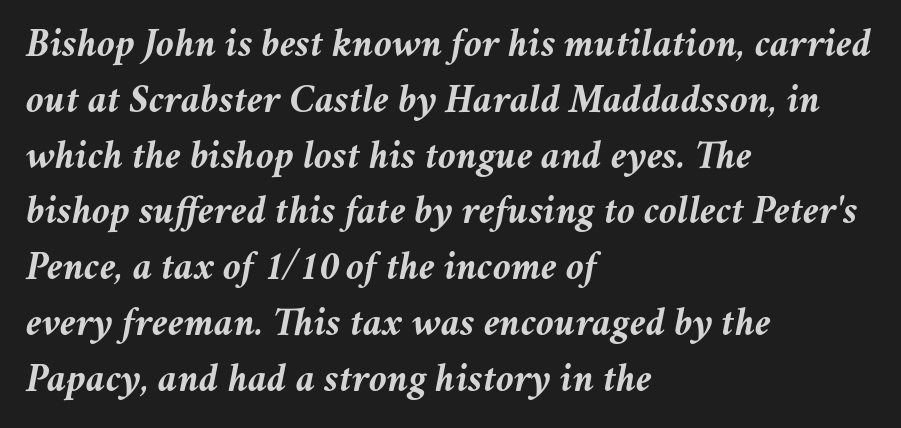
The image shows 41 px semibold type, italic (leaning right); set left-aligned, normal line spacing (1.36x), normal letter spacing, not underlined; medium stroke contrast and a medium x-height.
